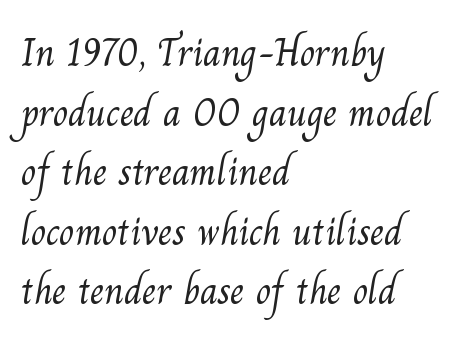
The image shows 40 px light serif type; set left-aligned, normal line spacing (1.49x), normal letter spacing, not underlined; medium stroke contrast and a small x-height.
